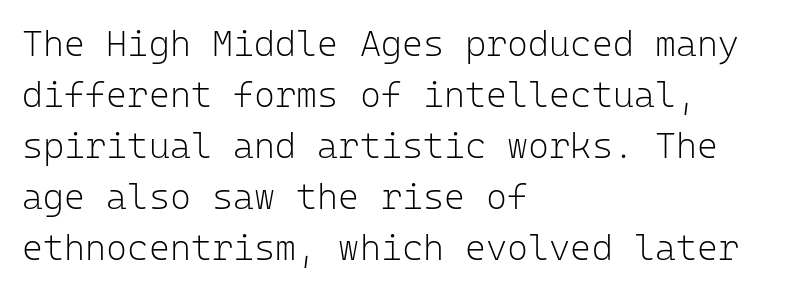
This is sans-serif lettering, the kind often seen on screens and signage. The typesetting does not lean heavy: it is not bold. Bare-footed words on every line. Honestly, the letter spacing is just normal — you wouldn't notice it. Every character here occupies the same horizontal width, giving the sample a typewriter-like rhythm.
